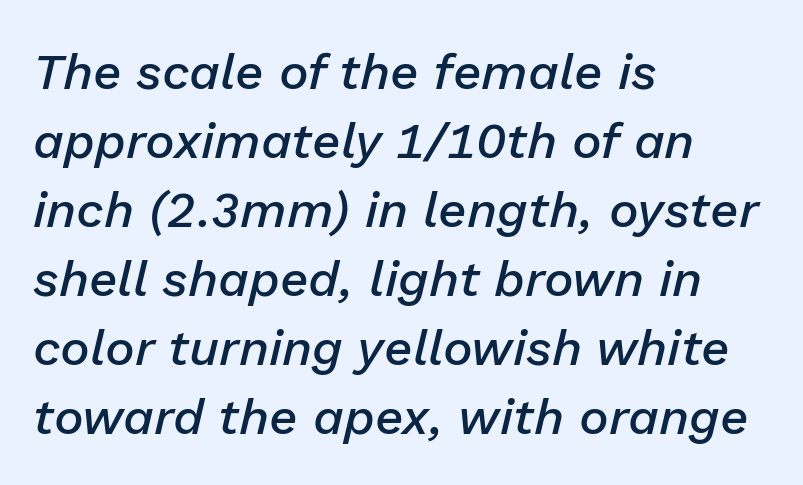
Looking at the ascenders, they clearly lean. The letters sit at their default tracking, neither squeezed nor spread. A bit beefed up — I'd call it semibold rather than bold. Has an underline been added? It has not. A typesetter would call this proportional, since set widths differ per character.
